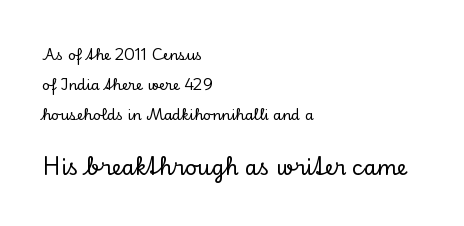
{"italic": "no", "underline": "no", "align": "left", "line_spacing": "loose", "line_spacing_ratio": 2.13, "letter_spacing": "normal", "letter_spacing_em": 0.0, "larger_block": "second", "size_ratio": 1.5, "glyph_px": 21}
